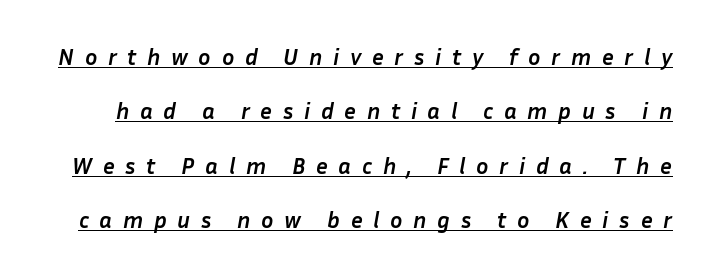
The image shows 23 px bold type, italic (leaning right); set loose line spacing (2.36x), unusually wide letter spacing (+0.46 em), underlined.
